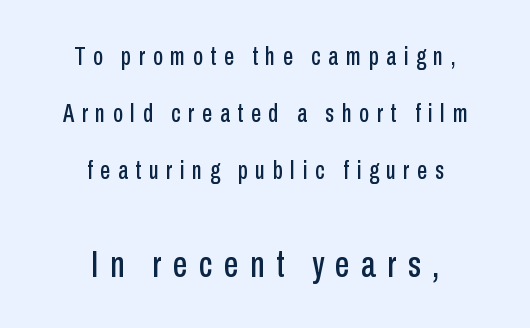
Inter-character spacing is expanded well beyond the font's built-in metrics. Posture: straight, roman, zero tilt. Look at the glyph heights: the lower group is clearly the bigger setting. Honestly, the rows look like they've been pulled way apart.
